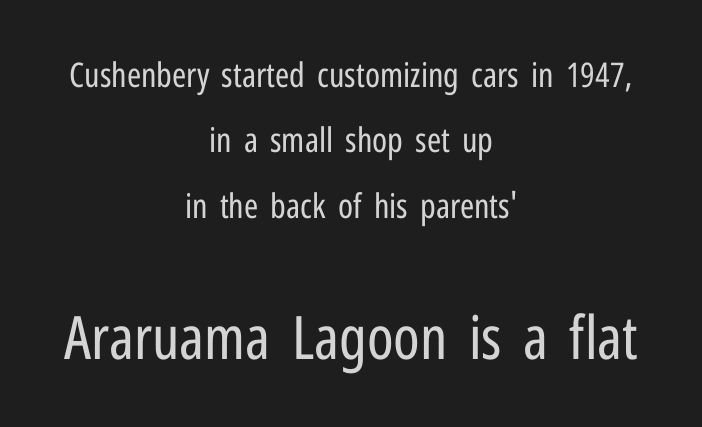
{"serif": "no", "italic": "no", "bold": "no", "weight": "regular", "width": "condensed", "stroke_contrast": "low", "x_height": "medium", "monospaced": "no", "underline": "no", "align": "center", "line_spacing": "loose", "line_spacing_ratio": 1.92, "letter_spacing": "normal", "letter_spacing_em": 0.0, "larger_block": "second", "size_ratio": 1.76, "glyph_px": 60}
